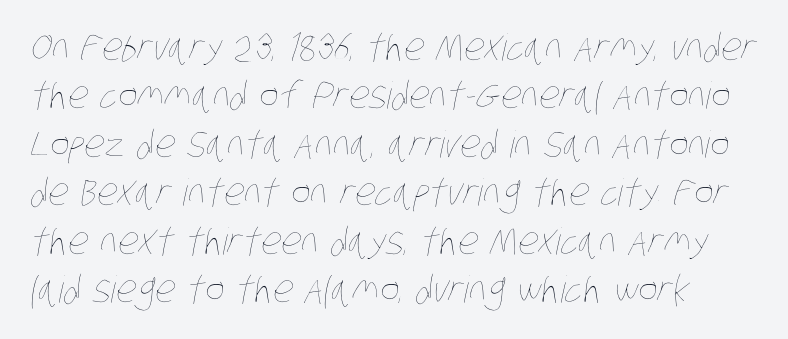
Q: Is the text bold? A: No.
Q: Is the text underlined? A: No.
Q: Is the spacing between letters normal or unusually wide? A: Normal.
Q: Is the spacing between lines tight, normal or loose? A: Normal.
Q: Width (condensed, normal, or wide)? A: Condensed.
Q: Stroke contrast? A: Low.
Q: x-height? A: Large.
Q: Monospaced? A: No.
